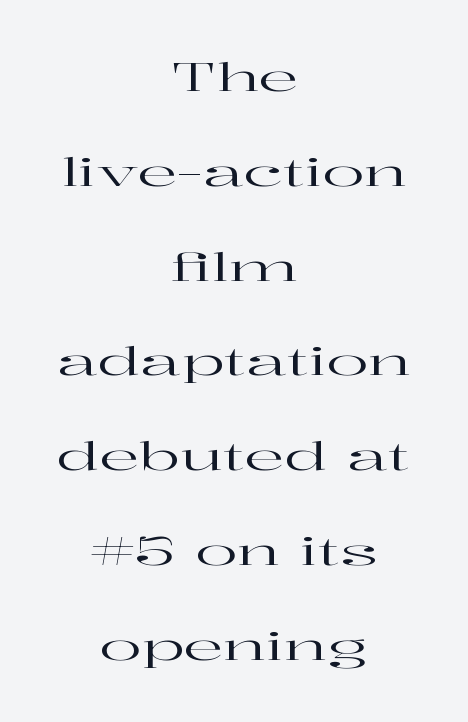
Is the letter spacing exaggerated? No — it looks like the ordinary default. Ascenders rise straight up at ninety degrees. Font category for this specimen: serif. Just letters on the line, the space beneath them empty. Regarding leading, the lines here are spaced well apart. Every row of glyphs is offset so its center matches the block's center.
